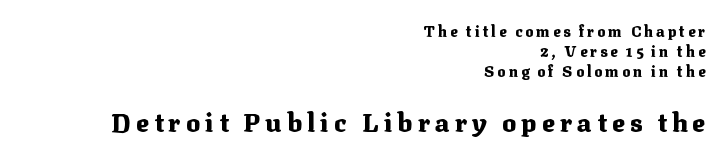
{"italic": "no", "bold": "yes", "underline": "no", "align": "right", "line_spacing": "normal", "line_spacing_ratio": 1.33, "letter_spacing": "wide", "letter_spacing_em": 0.2, "larger_block": "second", "size_ratio": 1.73, "glyph_px": 26}
